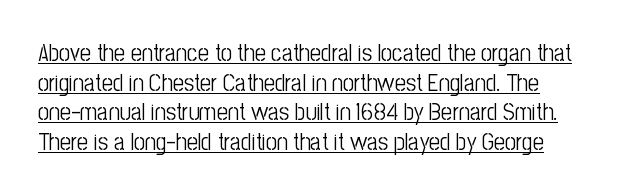
Beneath each row of characters lies a ruled line. Is the letter spacing exaggerated? No — it looks like the ordinary default. The characters are drawn with everyday or finer stroke widths. Quick note: not italic, upright.
